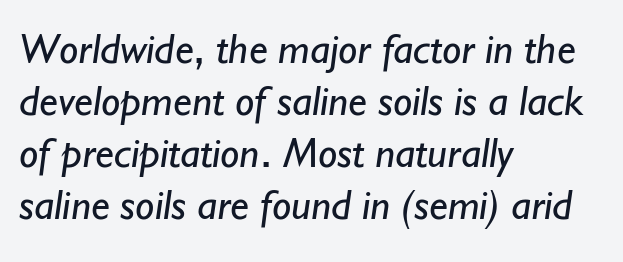
The image shows 43 px regular-weight sans-serif type; set left-aligned, line spacing 1.21x, normal letter spacing, not underlined; low stroke contrast and a small x-height.
